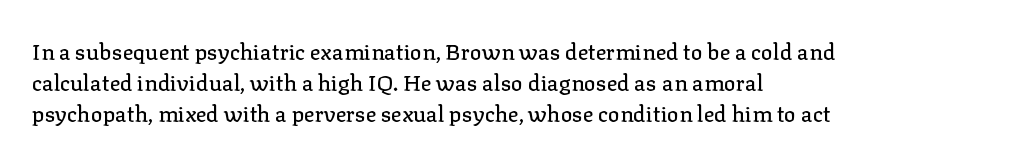
{"italic": "no", "underline": "no", "align": "left", "line_spacing": "normal", "line_spacing_ratio": 1.4, "letter_spacing": "normal", "letter_spacing_em": 0.0, "glyph_px": 22}
